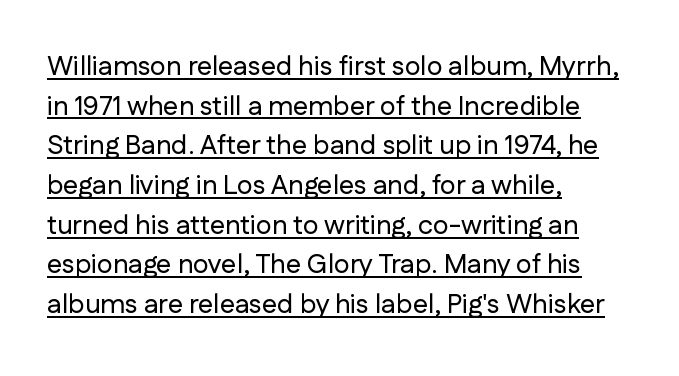
The image shows 27 px text type, upright; set left-aligned, normal line spacing (1.47x), normal letter spacing, underlined.
